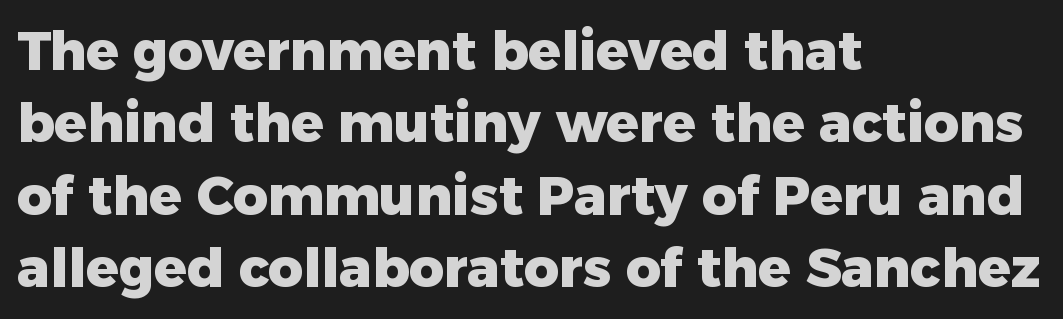
Clear beneath every line of the passage. Default kerning and tracking; the words read as compact shapes. Looks like regular typesetting: each glyph gets only the width it needs. You can tell from the bare stems that sans-serif type was used.
